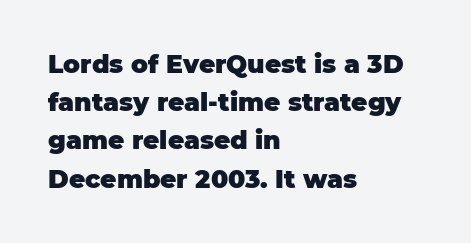
Lines of text with bare space underneath. Quick note: interline space is typical. The line texture is even and compact thanks to regular tracking. The letters stand straight up with perfectly vertical stems. I'd describe the lettering as bold — thick and assertive.
